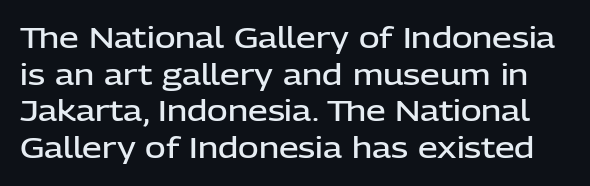
{"serif": "no", "italic": "no", "bold": "semi", "weight": "semibold", "width": "normal", "stroke_contrast": "low", "x_height": "medium", "monospaced": "no", "underline": "no", "line_spacing": "normal", "line_spacing_ratio": 1.31, "letter_spacing": "normal", "letter_spacing_em": 0.0, "glyph_px": 28}
